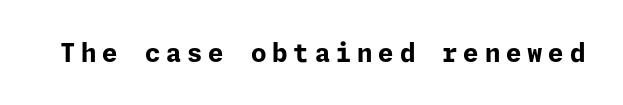
The image shows 25 px bold type, upright; set unusually wide letter spacing (+0.23 em), not underlined.
